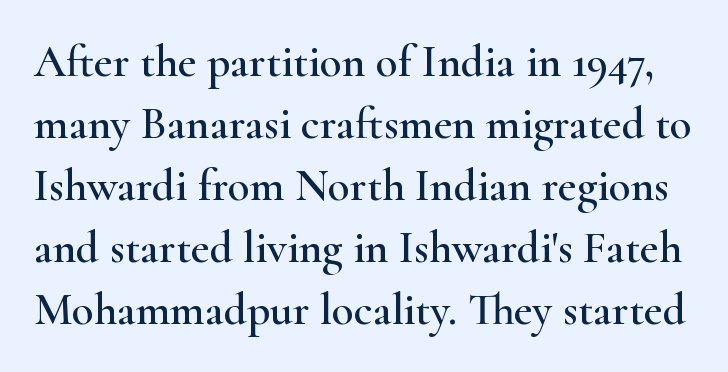
Inter-character spacing is left at the font's built-in metrics. A roman cut, with each character standing at attention. Check the space under the baseline: it is left empty. This sample has the flowing, uneven cadence of proportional lettering. The face used here is seriffed, in the tradition of book romans.
